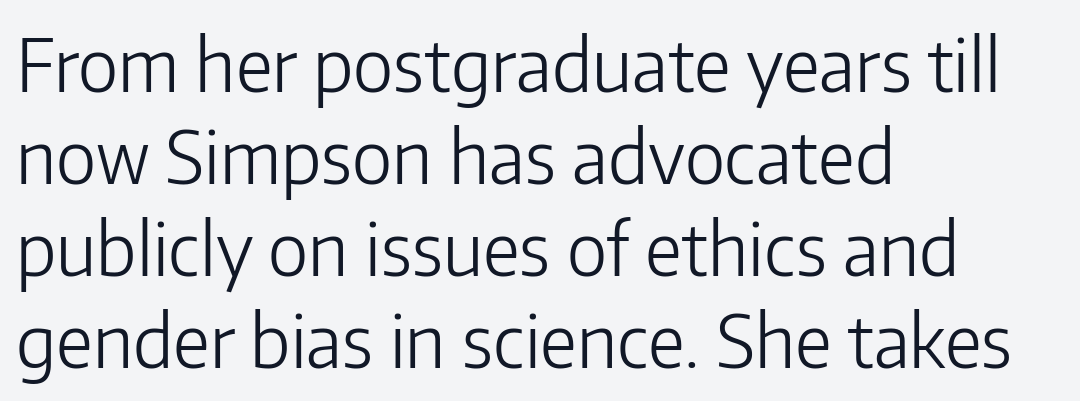
The image shows 73 px light sans-serif type, upright; set left-aligned, normal line spacing (1.26x), normal letter spacing, not underlined; low stroke contrast and a medium x-height.
